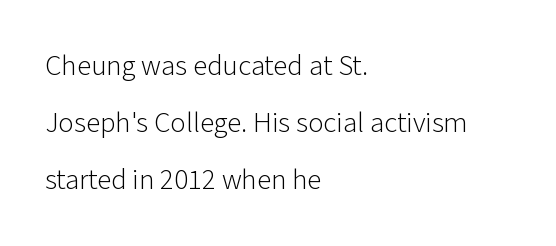
{"serif": "no", "italic": "no", "bold": "no", "weight": "light", "width": "normal", "stroke_contrast": "low", "x_height": "medium", "monospaced": "no", "underline": "no", "align": "left", "line_spacing": "loose", "line_spacing_ratio": 1.96, "letter_spacing": "normal", "letter_spacing_em": 0.0, "glyph_px": 29}
